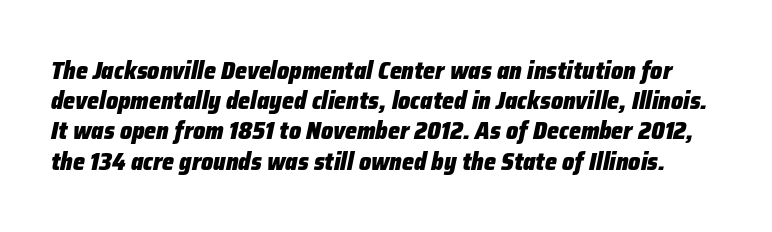
Q: Is the text bold? A: Yes.
Q: Is the text italic (slanted)? A: Yes, it leans right by about 12 degrees.
Q: Is the text underlined? A: No.
Q: Is the spacing between letters normal or unusually wide? A: Normal.
Q: Is the spacing between lines tight, normal or loose? A: Normal.
